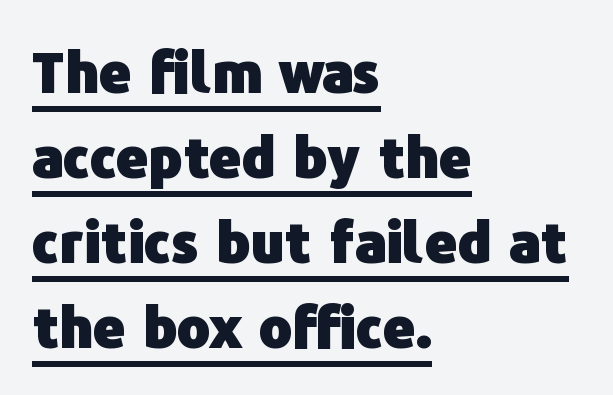
The image shows 56 px heavy sans-serif type, upright; set left-aligned, normal line spacing (1.52x), normal letter spacing, underlined; low stroke contrast and a medium x-height.
